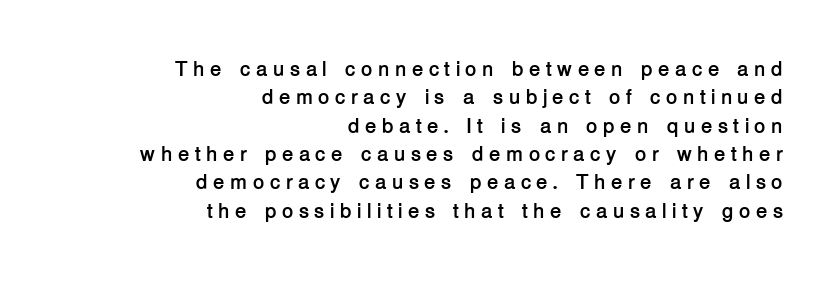
Q: Is the text bold? A: Yes.
Q: Is the text italic (slanted)? A: No, it is upright.
Q: Is the text underlined? A: No.
Q: How is the paragraph aligned? A: Right-aligned.
Q: Is the spacing between letters normal or unusually wide? A: Unusually wide.
Q: Is the spacing between lines tight, normal or loose? A: Normal.
